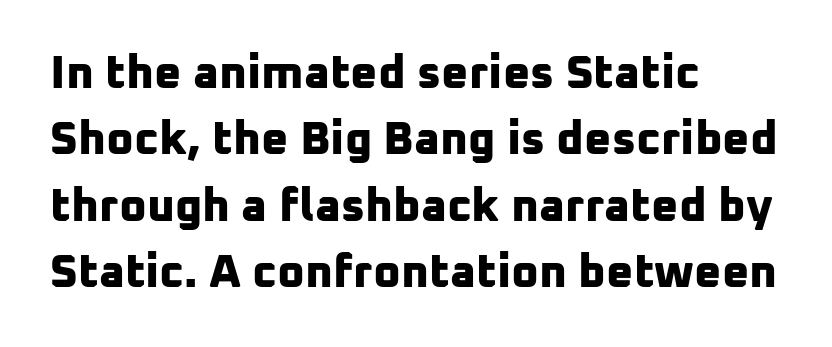
The image shows 47 px bold sans-serif type; set left-aligned, normal line spacing (1.41x), normal letter spacing, not underlined; low stroke contrast and a medium x-height.
